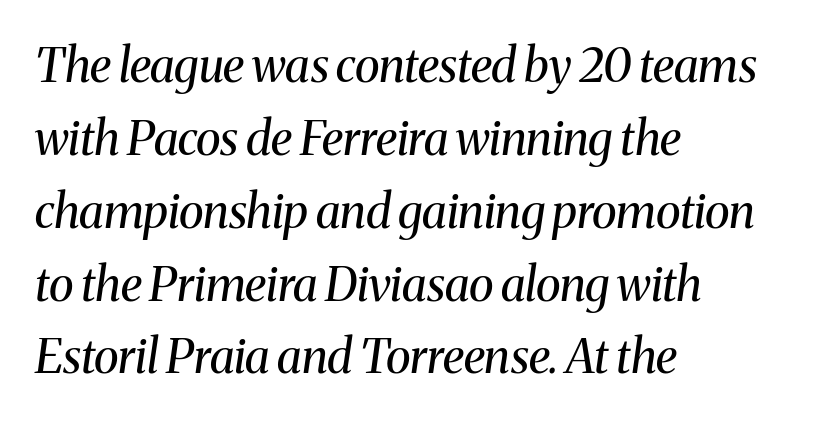
The image shows 47 px regular-weight serif type, italic (leaning right); set left-aligned, normal line spacing (1.55x), normal letter spacing, not underlined; medium stroke contrast and a medium x-height.
